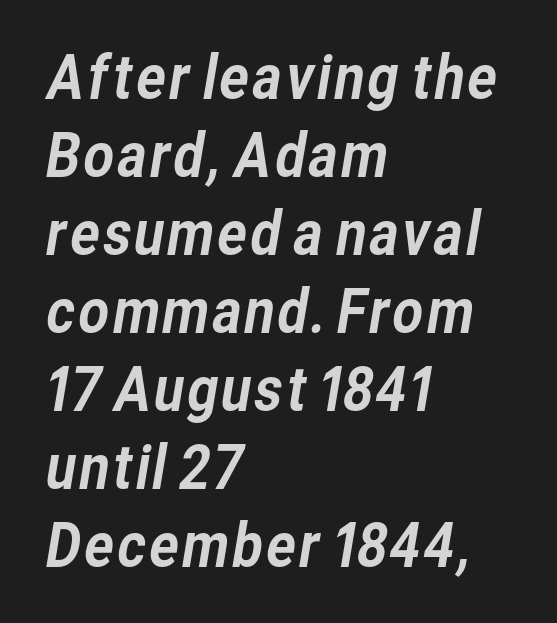
The image shows 60 px sans-serif type; set left-aligned, normal line spacing (1.3x), normal letter spacing, not underlined; low stroke contrast and a medium x-height.
